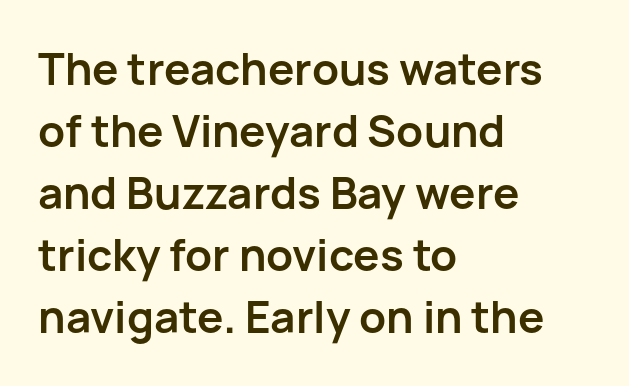
Q: Is the text bold? A: Yes.
Q: Is the text italic (slanted)? A: No, it is upright.
Q: Is the typeface a serif or a sans-serif typeface? A: Sans-serif.
Q: Is the text underlined? A: No.
Q: How is the paragraph aligned? A: Left-aligned.
Q: Is the spacing between letters normal or unusually wide? A: Normal.
Q: Is the spacing between lines tight, normal or loose? A: Normal.
Q: Width (condensed, normal, or wide)? A: Normal.
Q: Stroke contrast? A: Low.
Q: x-height? A: Medium.
Q: Monospaced? A: No.
